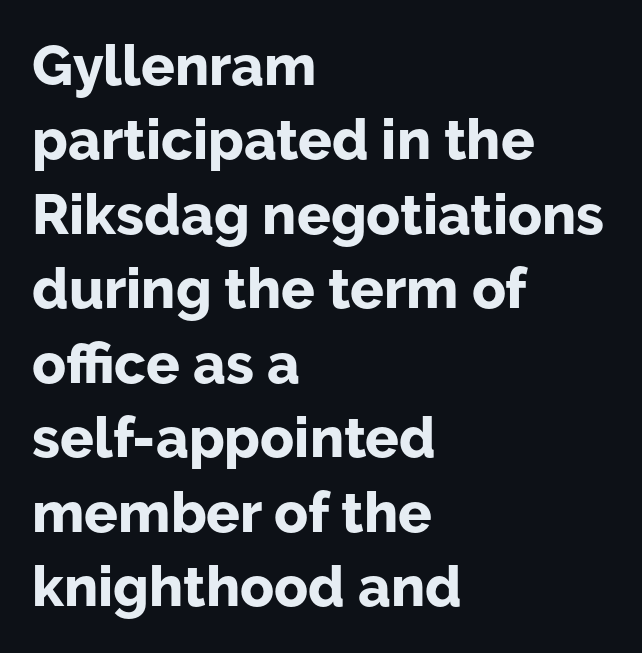
{"serif": "no", "italic": "no", "bold": "yes", "weight": "bold", "width": "normal", "stroke_contrast": "low", "x_height": "medium", "monospaced": "no", "underline": "no", "align": "left", "line_spacing": "normal", "line_spacing_ratio": 1.33, "letter_spacing": "normal", "letter_spacing_em": 0.0, "glyph_px": 56}
